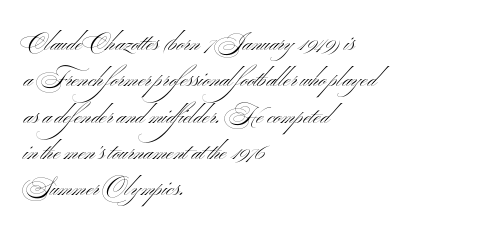
Compared with typical paragraphs, the rows here are spaced about the same. The letterforms sit at book weight or below. The lines are quadded left. Check the space under the baseline: it is left empty. Tracking value appears to be zero — textbook default spacing.
